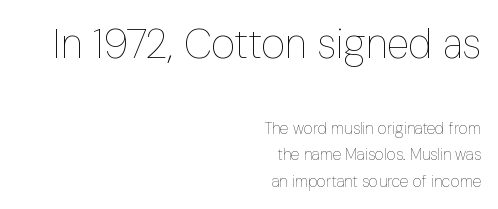
{"italic": "no", "bold": "no", "weight": "thin", "width": "condensed", "stroke_contrast": "low", "x_height": "medium", "monospaced": "no", "underline": "no", "align": "right", "line_spacing": "normal", "line_spacing_ratio": 1.66, "letter_spacing": "normal", "letter_spacing_em": 0.0, "larger_block": "first", "size_ratio": 2.56, "glyph_px": 41}
